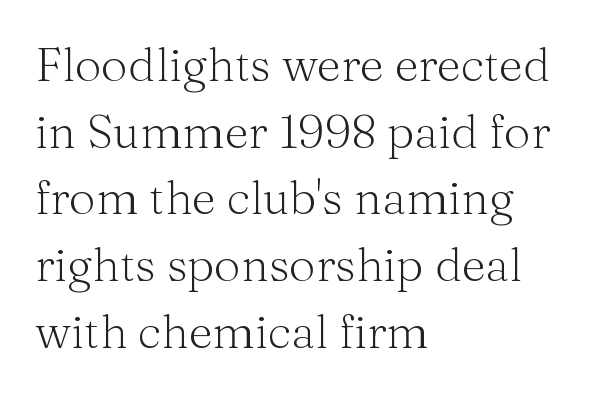
Q: Is the text bold? A: No.
Q: Is the text italic (slanted)? A: No, it is upright.
Q: Is the typeface a serif or a sans-serif typeface? A: Serif.
Q: Is the text underlined? A: No.
Q: How is the paragraph aligned? A: Left-aligned.
Q: Is the spacing between letters normal or unusually wide? A: Normal.
Q: Is the spacing between lines tight, normal or loose? A: Normal.
Q: Width (condensed, normal, or wide)? A: Normal.
Q: Stroke contrast? A: Medium.
Q: x-height? A: Medium.
Q: Monospaced? A: No.
